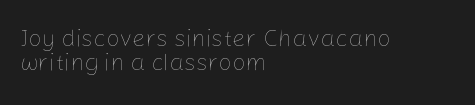
The image shows 24 px text type, upright; set left-aligned, tight line spacing (1.0x), normal letter spacing, not underlined.
